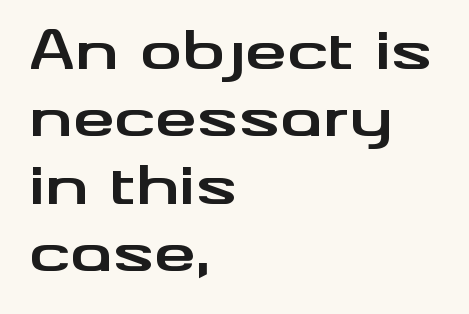
{"serif": "no", "italic": "no", "bold": "yes", "weight": "bold", "width": "wide", "stroke_contrast": "medium", "x_height": "small", "monospaced": "no", "underline": "no", "align": "left", "line_spacing": "normal", "line_spacing_ratio": 1.27, "letter_spacing": "normal", "letter_spacing_em": 0.0, "glyph_px": 53}
